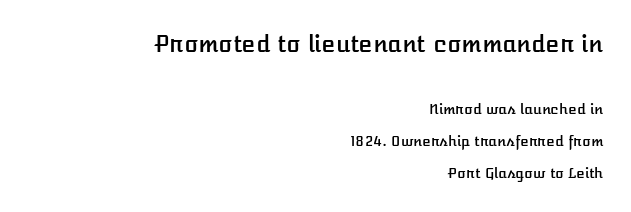
{"italic": "no", "underline": "no", "align": "right", "line_spacing": "loose", "line_spacing_ratio": 2.29, "letter_spacing": "normal", "letter_spacing_em": 0.0, "larger_block": "first", "size_ratio": 1.64, "glyph_px": 23}
